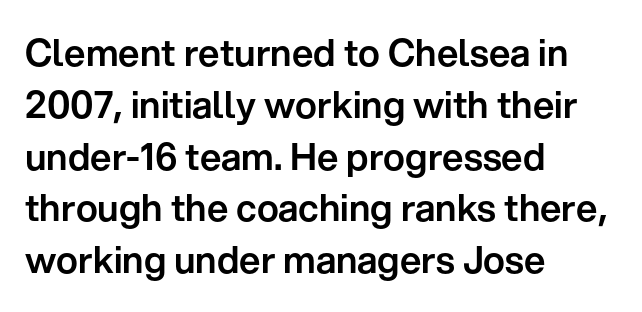
{"serif": "no", "italic": "no", "width": "normal", "stroke_contrast": "low", "x_height": "medium", "monospaced": "no", "underline": "no", "align": "left", "line_spacing": "normal", "line_spacing_ratio": 1.4, "letter_spacing": "normal", "letter_spacing_em": 0.0, "glyph_px": 37}
